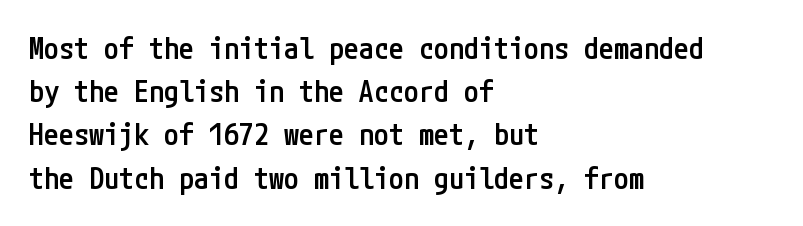
You could call the tracking neutral — neither tight nor loose. These lines are set flush left with a ragged right edge. Bold? Not quite — semibold, heavier than regular but stopping short. To sum up the face: it is a sans, with no serifs. If you measured baseline to baseline, you'd find a middling distance.
